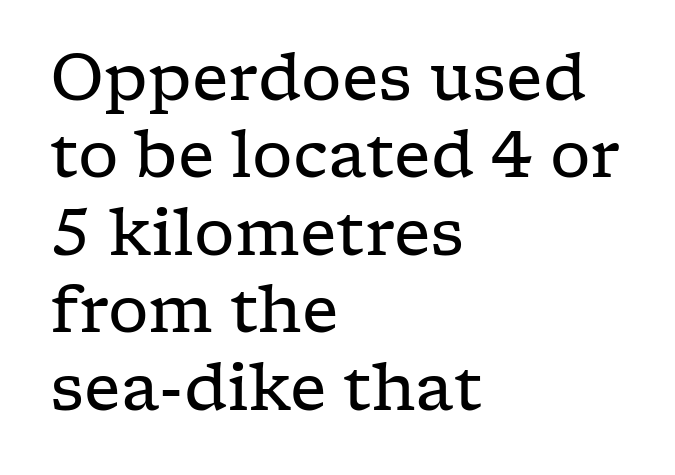
Q: Is the text bold? A: No.
Q: Is the text italic (slanted)? A: No, it is upright.
Q: Is the typeface a serif or a sans-serif typeface? A: Serif.
Q: Is the text underlined? A: No.
Q: How is the paragraph aligned? A: Left-aligned.
Q: Is the spacing between letters normal or unusually wide? A: Normal.
Q: Width (condensed, normal, or wide)? A: Wide.
Q: Stroke contrast? A: Low.
Q: x-height? A: Medium.
Q: Monospaced? A: No.
